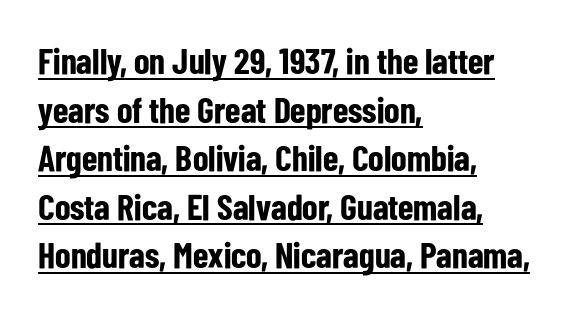
These lines keep a tight, regular rhythm from letter to letter. The passage is arranged the way most books set body copy — flush left. Students, observe the line beneath the letters — that is underlining. Each letter's strokes conclude bluntly, with no projecting serifs. Baseline-to-baseline distance is the conventional proportion of letter height.
